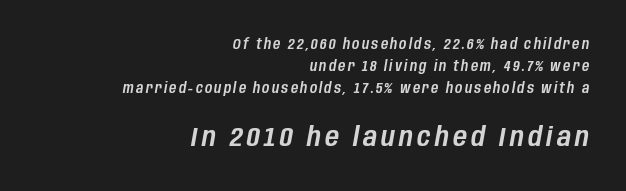
{"italic": "yes", "lean": "right", "slant_degrees": 10, "underline": "no", "align": "right", "line_spacing": "normal", "line_spacing_ratio": 1.56, "larger_block": "second", "size_ratio": 1.93, "glyph_px": 27}
